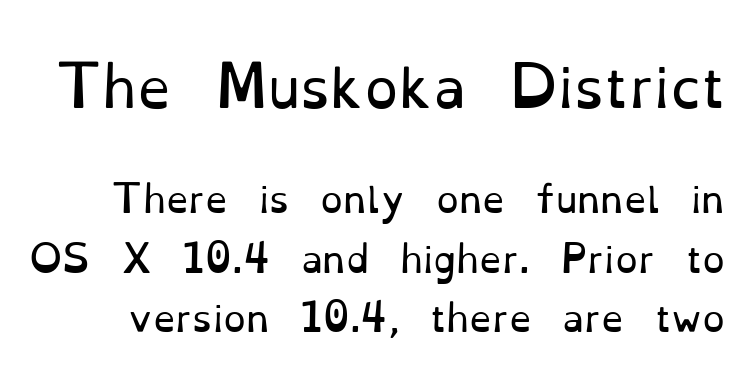
Glance below the letters and you will spot only blank space. Unlike italic type, these characters show no tilt at all. A normal amount of white space separates one row of letters from the next. Here the glyphs are tracked normally, forming tight word shapes. Note: larger setting up top, smaller setting below. Spacing verdict: proportional, widths tailored to each character.
